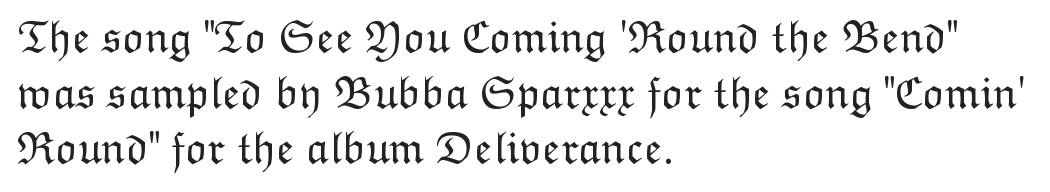
{"italic": "no", "bold": "no", "weight": "light", "width": "normal", "stroke_contrast": "low", "x_height": "medium", "monospaced": "no", "underline": "no", "align": "left", "line_spacing_ratio": 1.21, "letter_spacing": "normal", "letter_spacing_em": 0.0, "glyph_px": 46}
